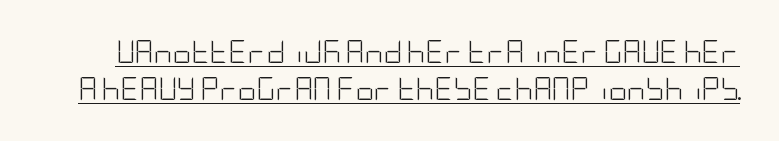
The image shows 23 px text type, upright; set normal line spacing (1.61x), normal letter spacing, underlined.
